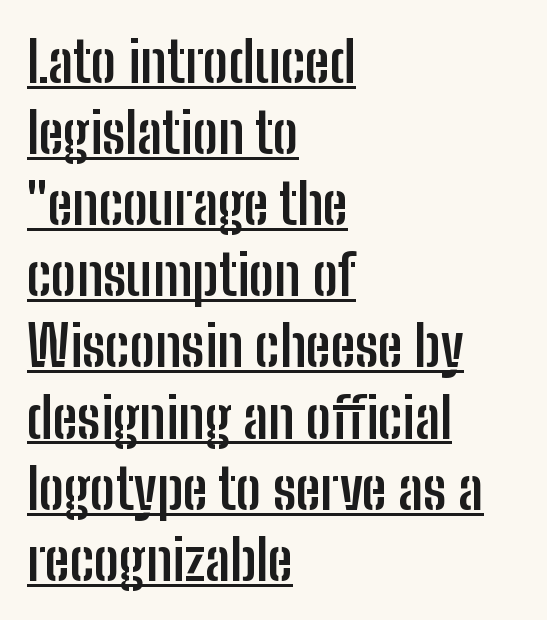
The image shows 56 px semibold, condensed sans-serif type, upright; set left-aligned, normal line spacing (1.27x), normal letter spacing, underlined; low stroke contrast and a medium x-height.
